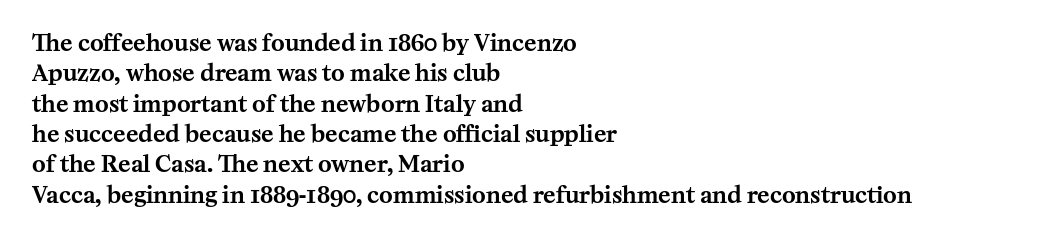
Q: Is the text italic (slanted)? A: No, it is upright.
Q: Is the text underlined? A: No.
Q: How is the paragraph aligned? A: Left-aligned.
Q: Is the spacing between letters normal or unusually wide? A: Normal.
Q: Is the spacing between lines tight, normal or loose? A: Normal.
